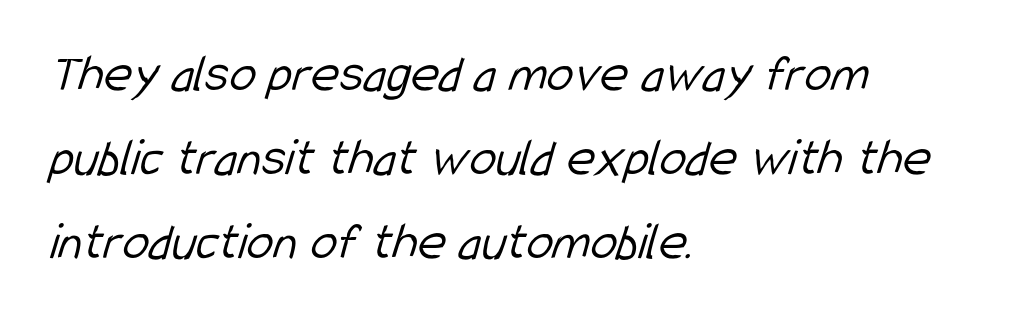
Q: Is the text bold? A: No.
Q: Is the typeface a serif or a sans-serif typeface? A: Sans-serif.
Q: Is the text underlined? A: No.
Q: How is the paragraph aligned? A: Left-aligned.
Q: Is the spacing between letters normal or unusually wide? A: Normal.
Q: Is the spacing between lines tight, normal or loose? A: Normal.
Q: Width (condensed, normal, or wide)? A: Condensed.
Q: Stroke contrast? A: Low.
Q: x-height? A: Medium.
Q: Monospaced? A: No.
